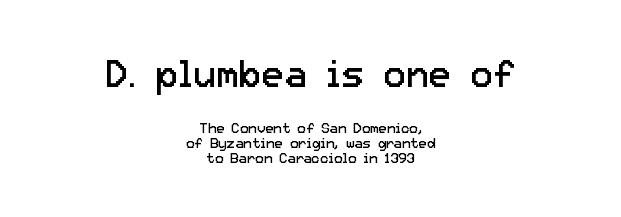
{"serif": "no", "italic": "no", "bold": "no", "weight": "regular", "width": "normal", "stroke_contrast": "low", "x_height": "medium", "monospaced": "no", "underline": "no", "align": "center", "line_spacing": "tight", "line_spacing_ratio": 1.05, "letter_spacing": "normal", "letter_spacing_em": 0.0, "larger_block": "first", "size_ratio": 2.71, "glyph_px": 38}
